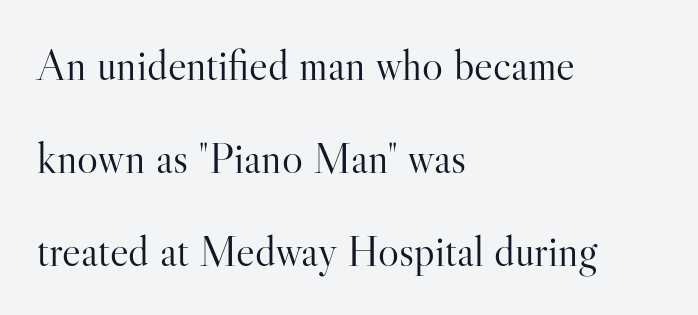
Looks like regular typesetting: each glyph gets only the width it needs. The passage is arranged the way most books set body copy — flush left. Does the leading feel generous? Absolutely, it's lavish. Letters rest on an invisible, unmarked baseline.
